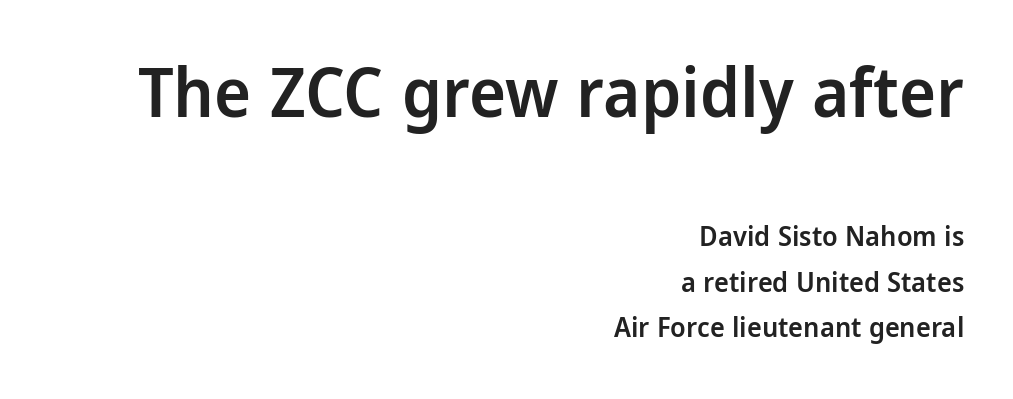
{"serif": "no", "italic": "no", "bold": "semi", "weight": "semibold", "width": "condensed", "stroke_contrast": "low", "x_height": "large", "monospaced": "no", "underline": "no", "align": "right", "line_spacing": "normal", "line_spacing_ratio": 1.63, "letter_spacing": "normal", "letter_spacing_em": 0.0, "larger_block": "first", "size_ratio": 2.5, "glyph_px": 70}
